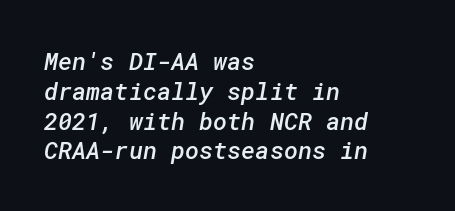
As a designer I'd log this as weight 600, semibold. Underline: absent. Standard letterfit; no display-style spreading of the glyphs. Notice how the passage keeps a crisp vertical edge on the left only.
